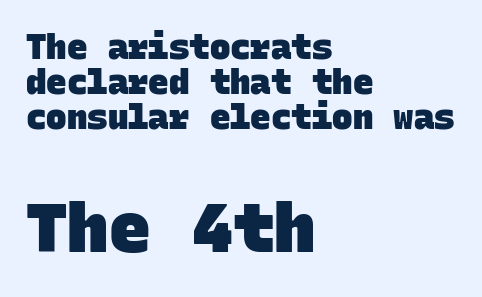
{"serif": "no", "bold": "yes", "weight": "heavy", "width": "normal", "stroke_contrast": "low", "x_height": "large", "monospaced": "yes", "underline": "no", "align": "left", "line_spacing": "tight", "line_spacing_ratio": 1.03, "letter_spacing": "normal", "letter_spacing_em": 0.0, "larger_block": "second", "size_ratio": 2.03, "glyph_px": 69}
